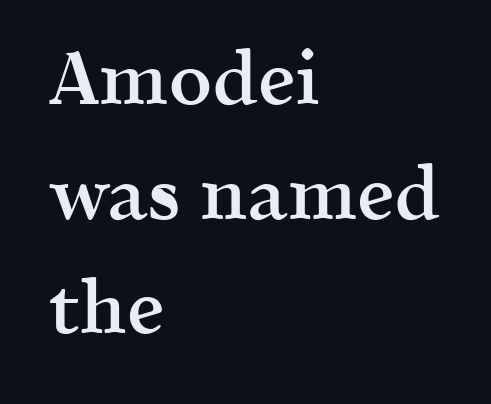
Q: Is the text bold? A: Semi-bold.
Q: Is the text italic (slanted)? A: No, it is upright.
Q: Is the typeface a serif or a sans-serif typeface? A: Serif.
Q: Is the text underlined? A: No.
Q: How is the paragraph aligned? A: Left-aligned.
Q: Is the spacing between letters normal or unusually wide? A: Normal.
Q: Is the spacing between lines tight, normal or loose? A: Normal.
Q: Width (condensed, normal, or wide)? A: Normal.
Q: x-height? A: Medium.
Q: Monospaced? A: No.
